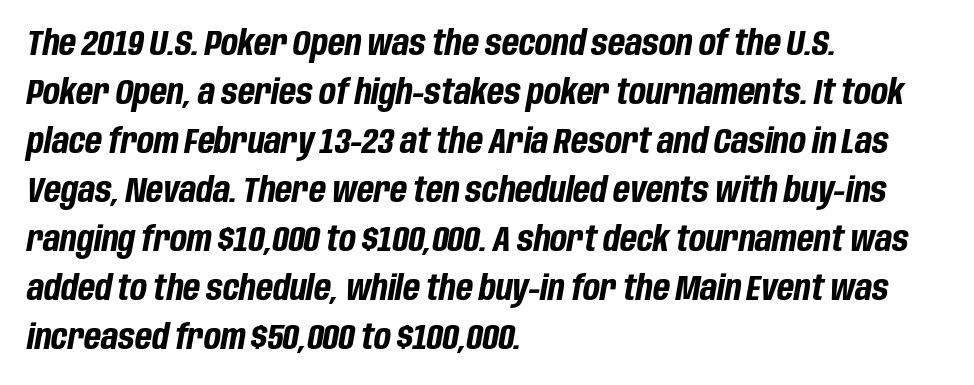
The lettering tilts uniformly, giving the passage an italic look. Students, this is bold: see how much ink each stroke carries. Honestly, the letter spacing is just normal — you wouldn't notice it. Reading down the block, your eye returns to a fixed left position each line.
